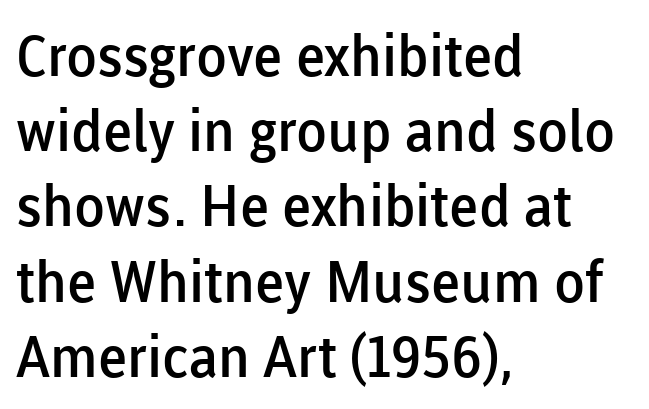
Grotesque or geometric, the face here clearly has no serifs. Each word holds together tightly as a unit, with standard inter-letter gaps. Do the characters align in a grid? No, the font is proportional. What weight is shown? A semibold, between regular and bold. Check the space under the baseline: it is left empty.
